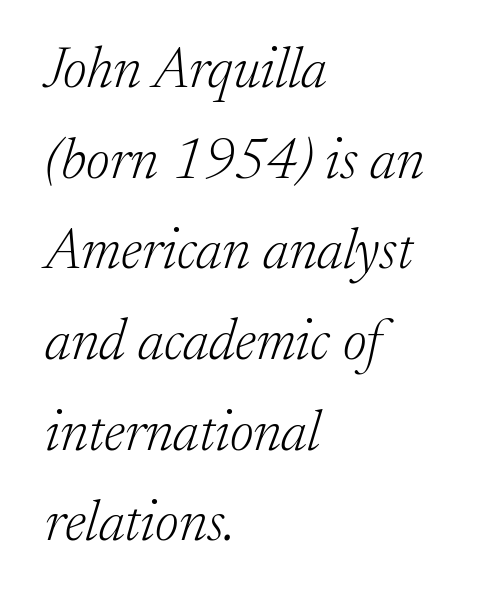
These lines are set flush left with a ragged right edge. Is there much room between lines? A standard amount, neither cramped nor airy. Proportional: the letters do not fall into vertical columns. The letterforms sit shoulder to shoulder at normal distance. The space beneath each line is pristine and unruled.
